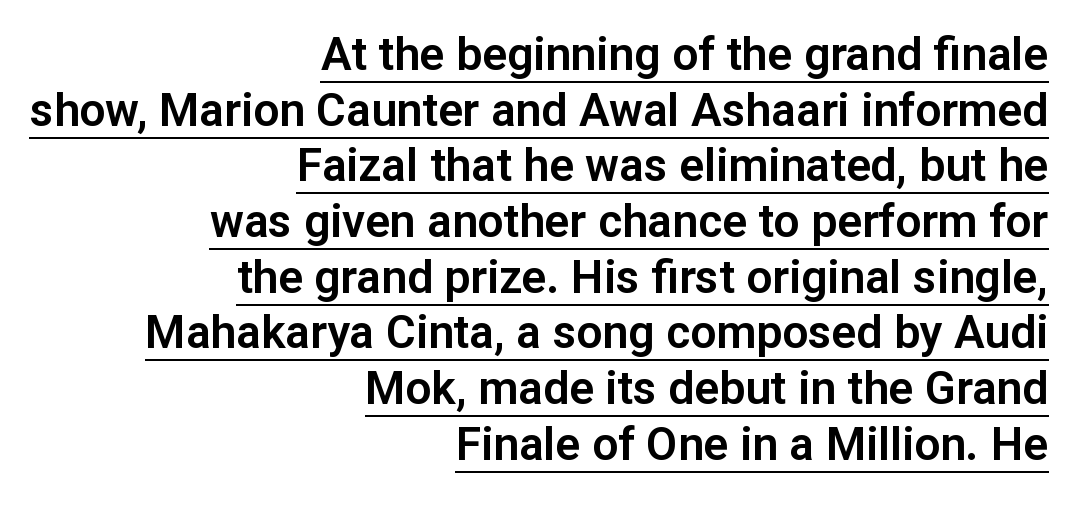
The image shows 46 px sans-serif type, upright; set right-aligned, line spacing 1.21x, normal letter spacing, underlined; low stroke contrast and a medium x-height.
